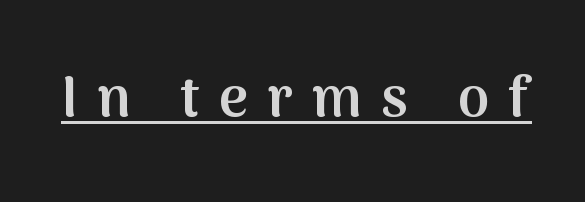
Q: Is the text bold? A: Semi-bold.
Q: Is the text italic (slanted)? A: No, it is upright.
Q: Is the typeface a serif or a sans-serif typeface? A: Sans-serif.
Q: Is the text underlined? A: Yes.
Q: Is the spacing between letters normal or unusually wide? A: Unusually wide.
Q: Width (condensed, normal, or wide)? A: Normal.
Q: Stroke contrast? A: Medium.
Q: x-height? A: Medium.
Q: Monospaced? A: No.
